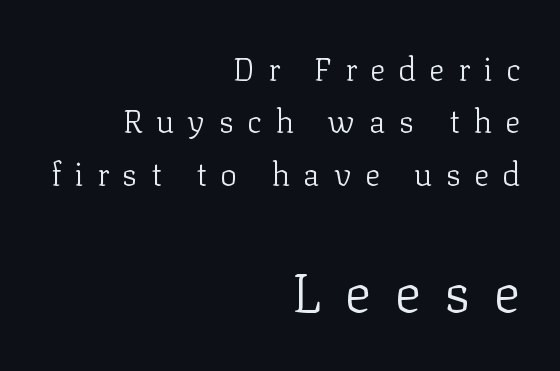
Compared with typical paragraphs, the rows here are spaced about the same. A typesetter would call this proportional, since set widths differ per character. Ordinary non-slanted type is in use. Small over large — that's the arrangement of the two blocks here. Every row of glyphs terminates at an identical x-position on the right.
